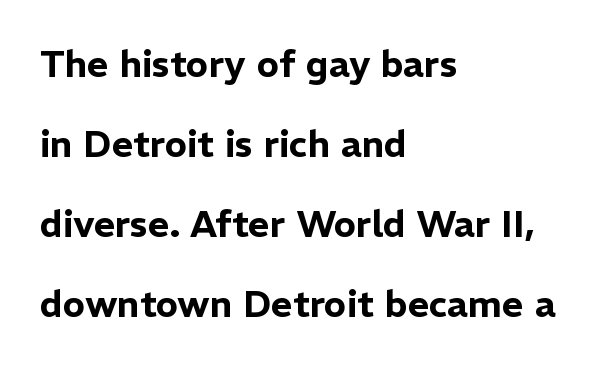
{"serif": "no", "italic": "no", "width": "normal", "stroke_contrast": "low", "x_height": "medium", "monospaced": "no", "underline": "no", "align": "left", "line_spacing": "loose", "line_spacing_ratio": 2.16, "letter_spacing": "normal", "letter_spacing_em": 0.0, "glyph_px": 37}
